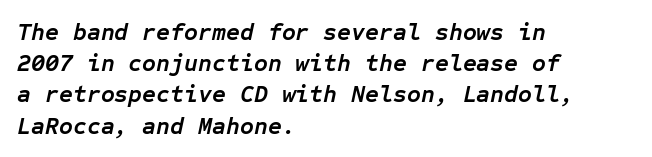
Q: Is the text bold? A: Yes.
Q: Is the text italic (slanted)? A: Yes, it leans right by about 12 degrees.
Q: Is the text underlined? A: No.
Q: How is the paragraph aligned? A: Left-aligned.
Q: Is the spacing between letters normal or unusually wide? A: Normal.
Q: Is the spacing between lines tight, normal or loose? A: Normal.
